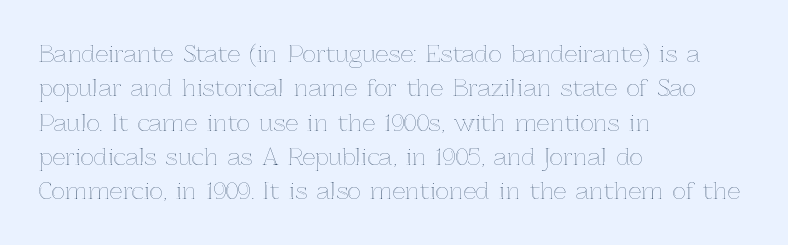
The image shows 23 px text type, upright; set left-aligned, normal line spacing (1.49x), normal letter spacing, not underlined.
